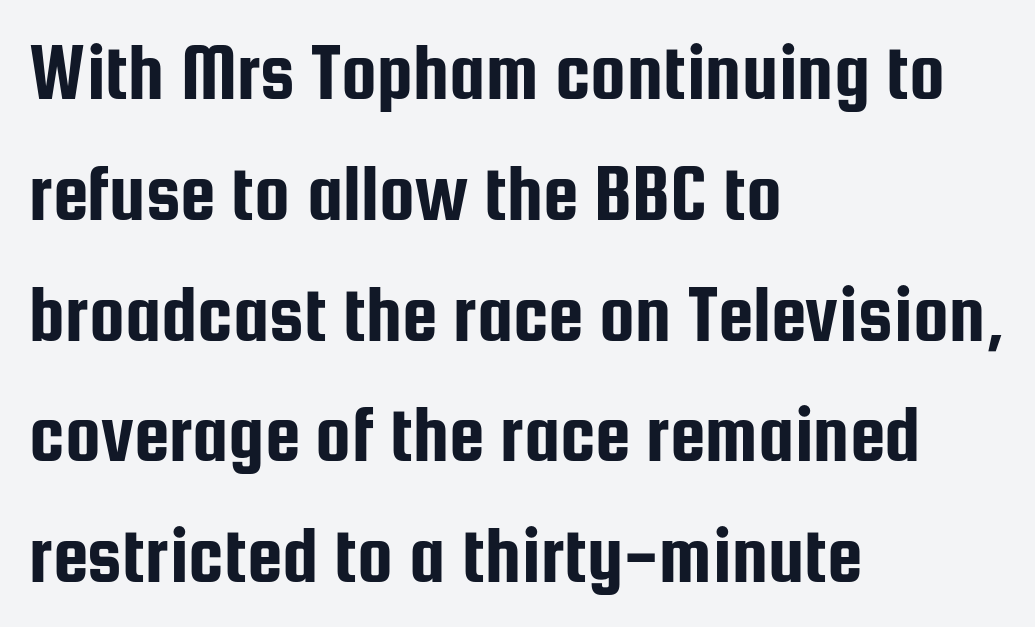
The image shows 80 px condensed sans-serif type, upright; set left-aligned, normal line spacing (1.51x), normal letter spacing, not underlined; low stroke contrast and a medium x-height.
